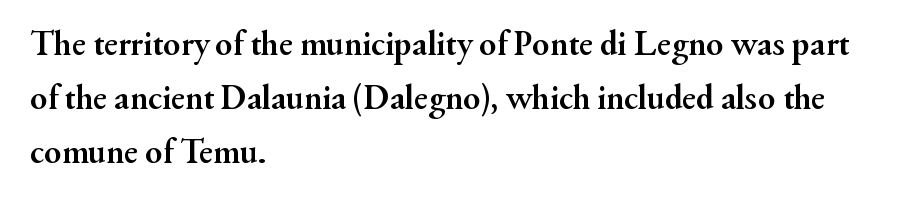
The rendering anchors every line to the left-hand side. Honestly, the letter spacing is just normal — you wouldn't notice it. Thick stems and heavy bowls — unmistakably bold. The space beneath each line is pristine and unruled. The typography opts for an upright posture over an oblique one.
